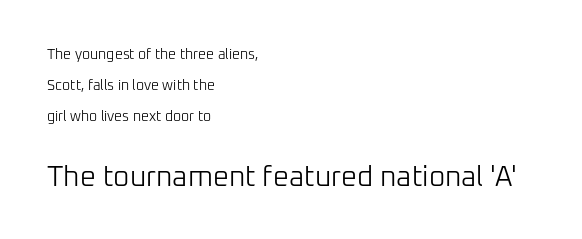
The image shows 28 px light sans-serif type, upright; set left-aligned, loose line spacing (2.22x), normal letter spacing, not underlined; the second (bottom) block is 2.0x larger; low stroke contrast and a medium x-height.
